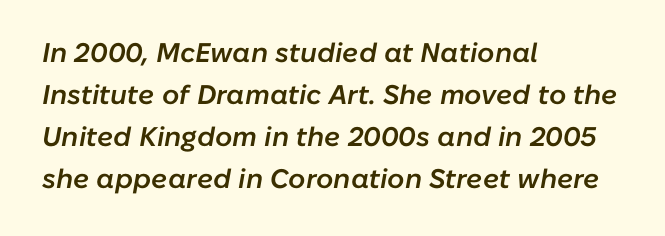
The image shows 27 px text type, italic (leaning right); set left-aligned, normal line spacing (1.55x), normal letter spacing, not underlined.
